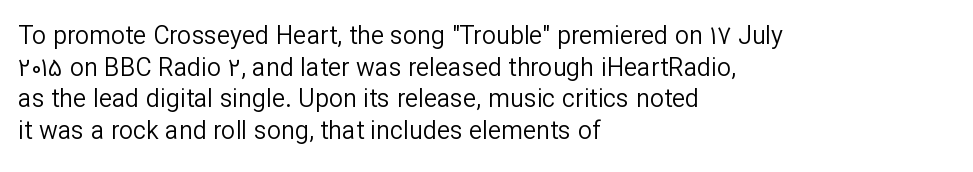
Q: Is the text bold? A: No.
Q: Is the text italic (slanted)? A: No, it is upright.
Q: Is the text underlined? A: No.
Q: How is the paragraph aligned? A: Left-aligned.
Q: Is the spacing between letters normal or unusually wide? A: Normal.
Q: Is the spacing between lines tight, normal or loose? A: Normal.
